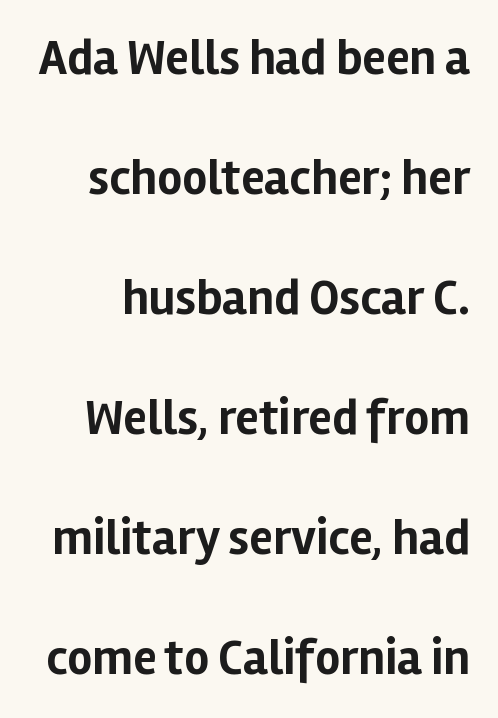
{"serif": "no", "italic": "no", "bold": "yes", "weight": "bold", "width": "normal", "stroke_contrast": "low", "x_height": "medium", "monospaced": "no", "underline": "no", "line_spacing": "loose", "line_spacing_ratio": 2.45, "letter_spacing": "normal", "letter_spacing_em": 0.0, "glyph_px": 49}
